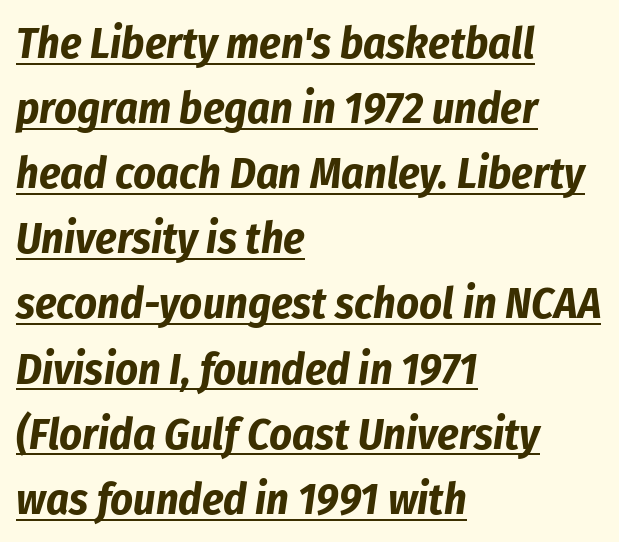
{"italic": "yes", "lean": "right", "slant_degrees": 8, "bold": "yes", "weight": "bold", "width": "condensed", "stroke_contrast": "low", "x_height": "medium", "monospaced": "no", "underline": "yes", "align": "left", "line_spacing": "normal", "line_spacing_ratio": 1.48, "letter_spacing": "normal", "letter_spacing_em": 0.0, "glyph_px": 44}
